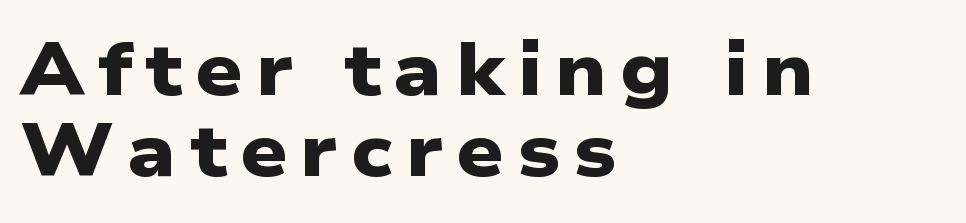
Q: Is the text bold? A: Yes.
Q: Is the typeface a serif or a sans-serif typeface? A: Sans-serif.
Q: Is the text underlined? A: No.
Q: How is the paragraph aligned? A: Left-aligned.
Q: Is the spacing between lines tight, normal or loose? A: Tight.
Q: Width (condensed, normal, or wide)? A: Wide.
Q: Stroke contrast? A: Low.
Q: x-height? A: Medium.
Q: Monospaced? A: No.
